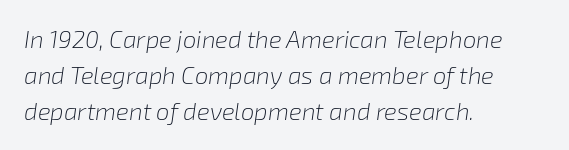
What's the leading like? Ordinary, nothing unusual. Emphasis-style slanted type is in use. The passage is arranged the way most books set body copy — flush left. No chunkiness to these letters — they're not bold. Standard letterfit; no display-style spreading of the glyphs. The zone under the glyphs is completely vacant.
